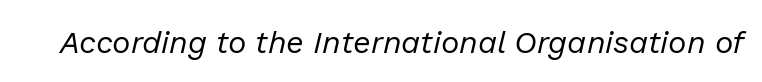
The image shows 31 px regular-weight type, italic (leaning right); set normal letter spacing, not underlined; low stroke contrast and a medium x-height.
